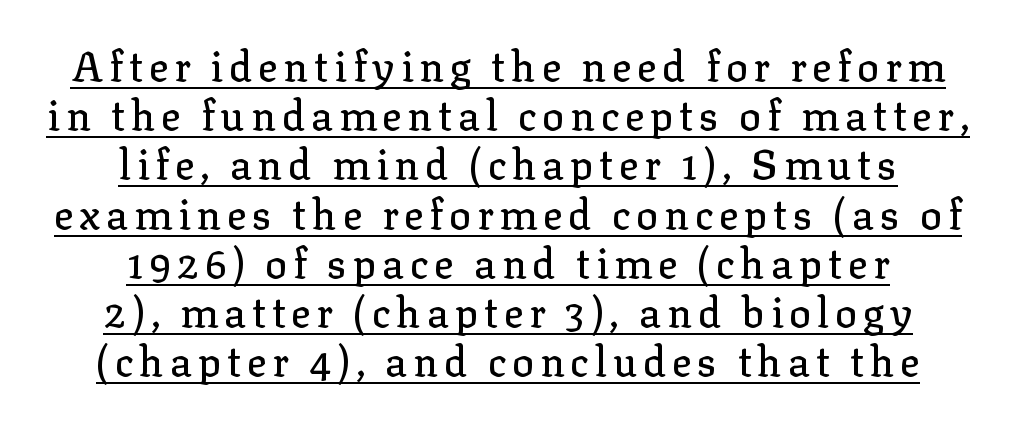
Q: Is the text italic (slanted)? A: No, it is upright.
Q: Is the typeface a serif or a sans-serif typeface? A: Serif.
Q: Is the text underlined? A: Yes.
Q: How is the paragraph aligned? A: Centered.
Q: Width (condensed, normal, or wide)? A: Normal.
Q: Stroke contrast? A: Low.
Q: x-height? A: Medium.
Q: Monospaced? A: No.
